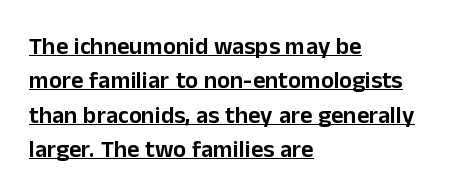
{"italic": "no", "underline": "yes", "align": "left", "line_spacing": "normal", "line_spacing_ratio": 1.43, "letter_spacing": "normal", "letter_spacing_em": 0.0, "glyph_px": 24}
